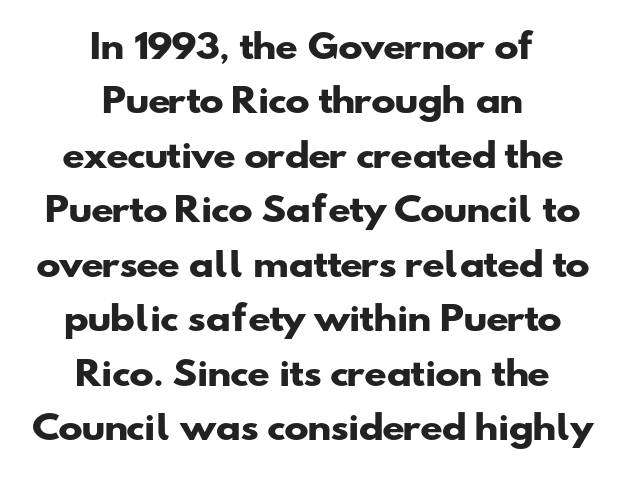
Vertical spacing — default. Caption: bold face, heavy strokes. Lines of text with bare space underneath. Stroke terminals: plain, sans-serif.
